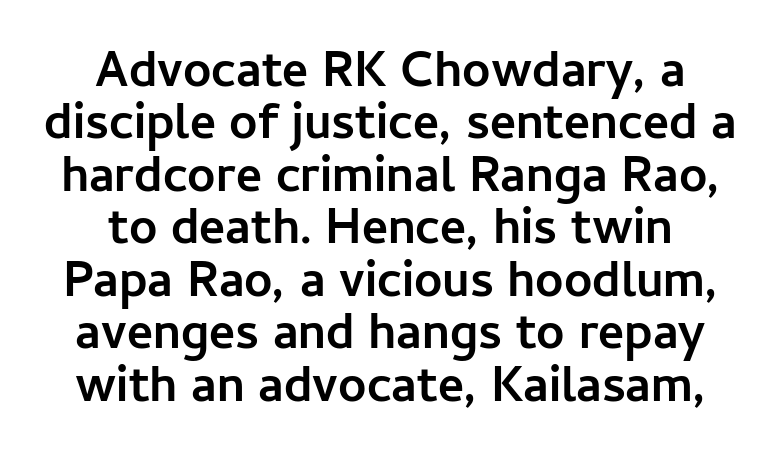
{"serif": "no", "italic": "no", "bold": "yes", "weight": "semibold", "width": "normal", "stroke_contrast": "low", "x_height": "medium", "monospaced": "no", "underline": "no", "align": "center", "line_spacing": "tight", "line_spacing_ratio": 1.05, "letter_spacing": "normal", "letter_spacing_em": 0.0, "glyph_px": 50}
